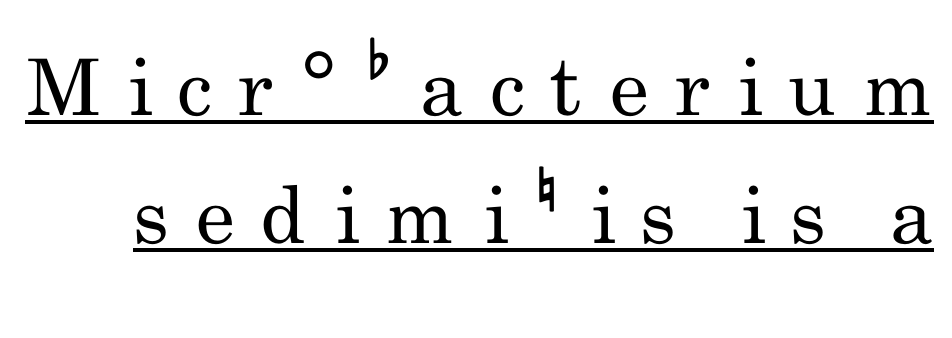
The image shows 78 px regular-weight, condensed sans-serif type, upright; set normal line spacing (1.64x), unusually wide letter spacing (+0.34 em), underlined; low stroke contrast and a small x-height.
